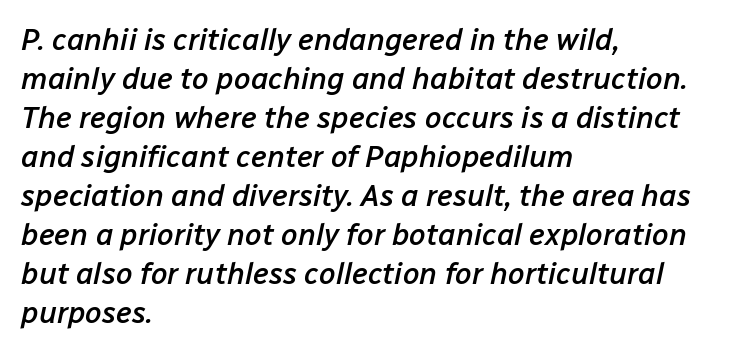
{"italic": "yes", "lean": "right", "slant_degrees": 12, "bold": "semi", "weight": "semibold", "width": "normal", "stroke_contrast": "low", "x_height": "medium", "monospaced": "no", "underline": "no", "align": "left", "line_spacing": "normal", "line_spacing_ratio": 1.3, "letter_spacing": "normal", "letter_spacing_em": 0.0, "glyph_px": 30}
